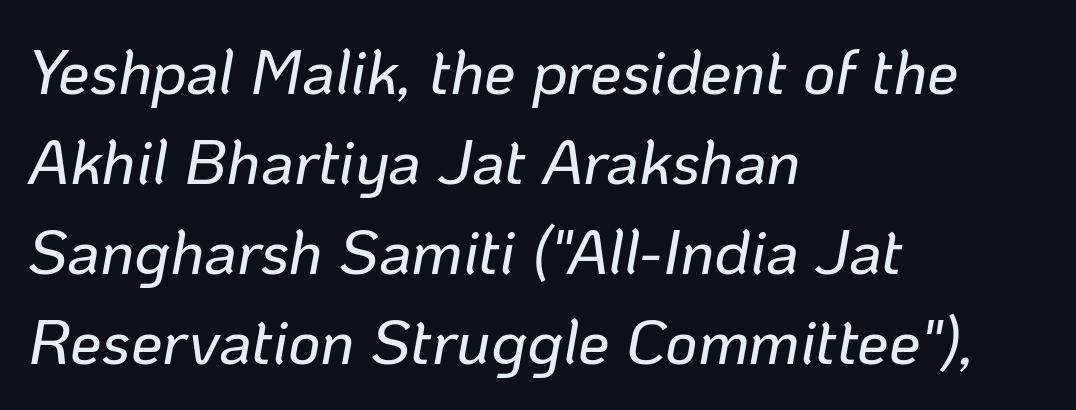
{"italic": "yes", "lean": "right", "slant_degrees": 10, "width": "normal", "stroke_contrast": "low", "x_height": "medium", "monospaced": "no", "underline": "no", "align": "left", "line_spacing": "normal", "line_spacing_ratio": 1.43, "letter_spacing": "normal", "letter_spacing_em": 0.0, "glyph_px": 63}
